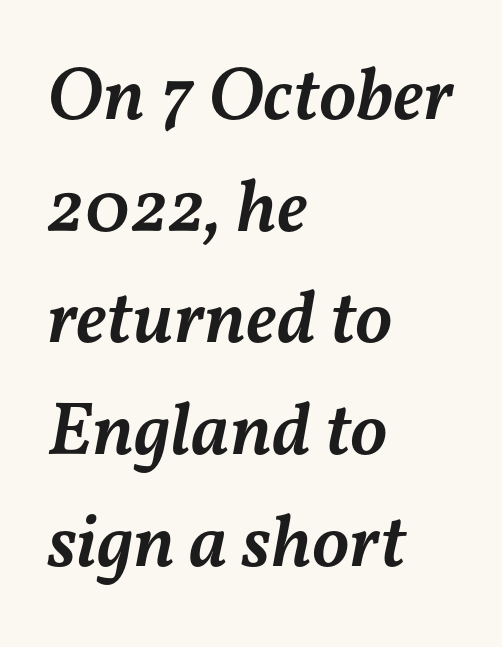
Q: Is the text bold? A: Semi-bold.
Q: Is the text italic (slanted)? A: Yes, it leans right by about 11 degrees.
Q: Is the text underlined? A: No.
Q: How is the paragraph aligned? A: Left-aligned.
Q: Is the spacing between letters normal or unusually wide? A: Normal.
Q: Is the spacing between lines tight, normal or loose? A: Normal.
Q: Width (condensed, normal, or wide)? A: Normal.
Q: Stroke contrast? A: Medium.
Q: x-height? A: Medium.
Q: Monospaced? A: No.
